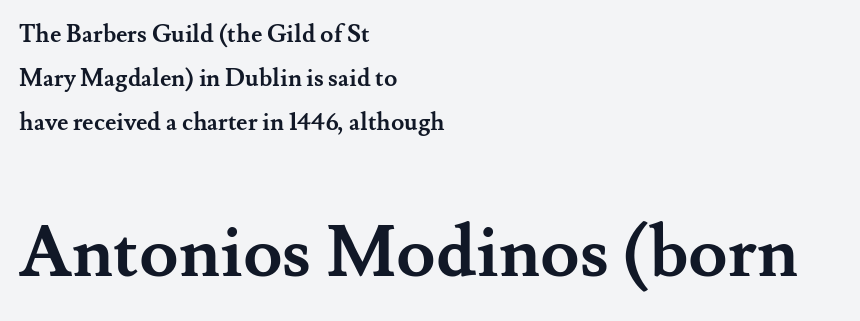
Q: Is the text bold? A: Yes.
Q: Is the text italic (slanted)? A: No, it is upright.
Q: Is the typeface a serif or a sans-serif typeface? A: Serif.
Q: Is the text underlined? A: No.
Q: How is the paragraph aligned? A: Left-aligned.
Q: Is the spacing between letters normal or unusually wide? A: Normal.
Q: Which block of text is set in a larger size, the first (top) or the second (bottom)? A: The second (bottom) one.
Q: Width (condensed, normal, or wide)? A: Normal.
Q: Stroke contrast? A: Medium.
Q: x-height? A: Small.
Q: Monospaced? A: No.
